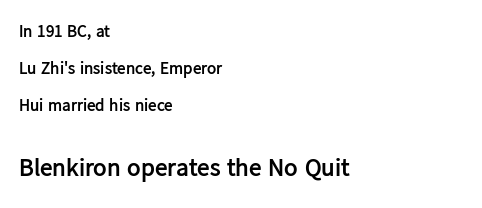
{"italic": "no", "bold": "yes", "underline": "no", "align": "left", "line_spacing": "loose", "line_spacing_ratio": 2.17, "letter_spacing": "normal", "letter_spacing_em": 0.0, "larger_block": "second", "size_ratio": 1.47, "glyph_px": 25}
